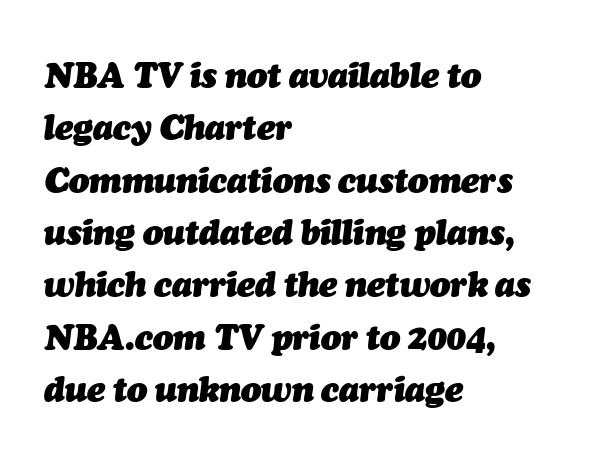
{"italic": "yes", "lean": "right", "slant_degrees": 7, "bold": "yes", "weight": "heavy", "width": "normal", "stroke_contrast": "medium", "x_height": "medium", "monospaced": "no", "underline": "no", "align": "left", "line_spacing": "normal", "line_spacing_ratio": 1.54, "letter_spacing": "normal", "letter_spacing_em": 0.0, "glyph_px": 34}
